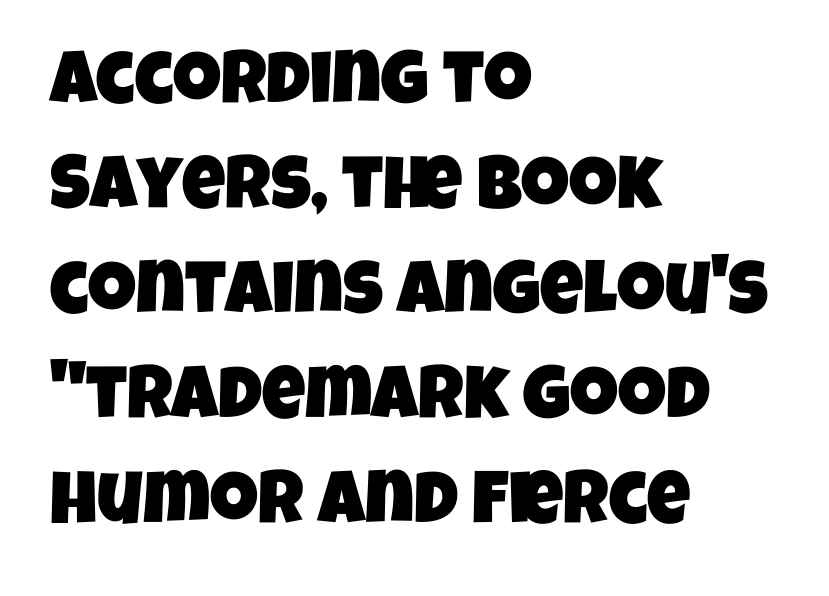
{"serif": "no", "width": "condensed", "stroke_contrast": "low", "x_height": "large", "monospaced": "no", "underline": "no", "align": "left", "line_spacing": "normal", "line_spacing_ratio": 1.4, "letter_spacing": "normal", "letter_spacing_em": 0.0, "glyph_px": 75}
